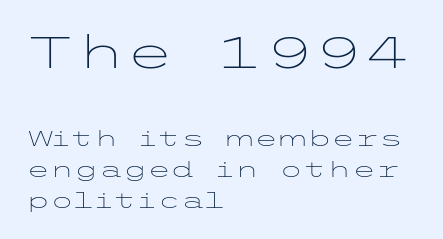
{"serif": "no", "italic": "no", "bold": "no", "weight": "light", "width": "wide", "stroke_contrast": "low", "x_height": "medium", "underline": "no", "align": "left", "line_spacing": "normal", "line_spacing_ratio": 1.4, "letter_spacing": "normal", "letter_spacing_em": 0.0, "larger_block": "first", "size_ratio": 2.05, "glyph_px": 45}
